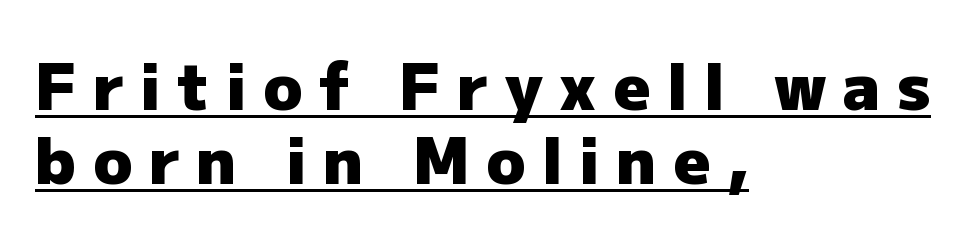
Q: Is the text bold? A: Yes.
Q: Is the text italic (slanted)? A: No, it is upright.
Q: Is the typeface a serif or a sans-serif typeface? A: Sans-serif.
Q: Is the text underlined? A: Yes.
Q: How is the paragraph aligned? A: Left-aligned.
Q: Is the spacing between letters normal or unusually wide? A: Unusually wide.
Q: Width (condensed, normal, or wide)? A: Normal.
Q: Stroke contrast? A: Low.
Q: x-height? A: Medium.
Q: Monospaced? A: No.
